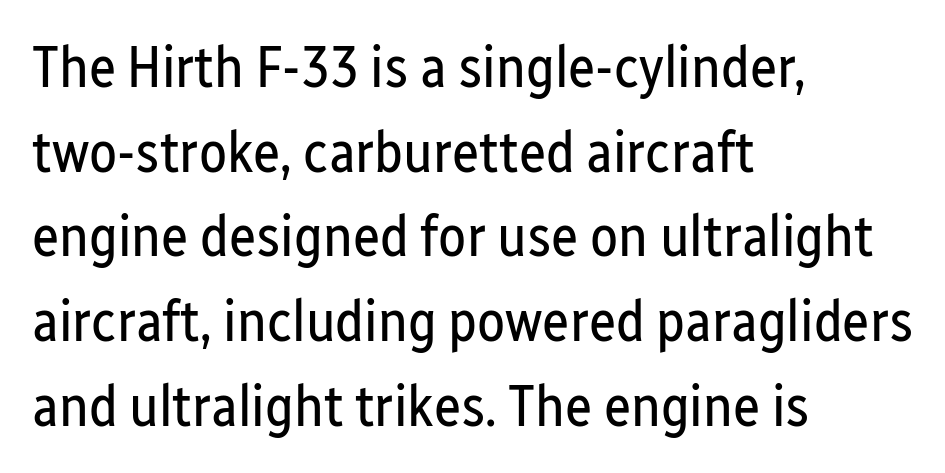
Typographically, this falls in the sans-serif category. The strip under each line holds only bare page. Summary of weight: not heavy and not bold. Characters remain perfectly vertical along every line. Is the letter spacing exaggerated? No — it looks like the ordinary default. Regarding leading, the lines here are spaced in the standard way.
